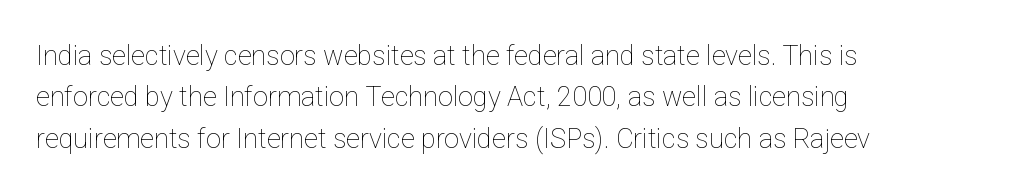
Q: Is the text bold? A: No.
Q: Is the text italic (slanted)? A: No, it is upright.
Q: Is the text underlined? A: No.
Q: How is the paragraph aligned? A: Left-aligned.
Q: Is the spacing between letters normal or unusually wide? A: Normal.
Q: Is the spacing between lines tight, normal or loose? A: Normal.
